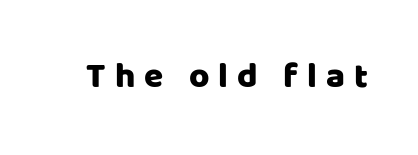
{"serif": "no", "italic": "no", "width": "normal", "stroke_contrast": "low", "x_height": "large", "monospaced": "no", "underline": "no", "letter_spacing": "wide", "letter_spacing_em": 0.26, "glyph_px": 35}
